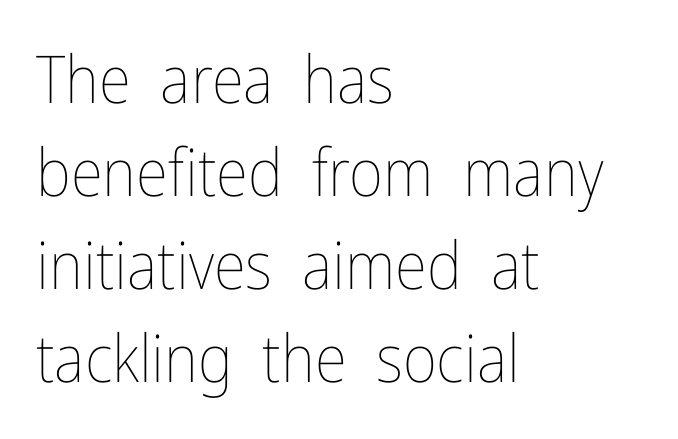
{"italic": "no", "bold": "no", "weight": "thin", "width": "condensed", "stroke_contrast": "low", "x_height": "medium", "monospaced": "no", "underline": "no", "align": "left", "line_spacing": "normal", "line_spacing_ratio": 1.41, "letter_spacing": "normal", "letter_spacing_em": 0.0, "glyph_px": 66}
